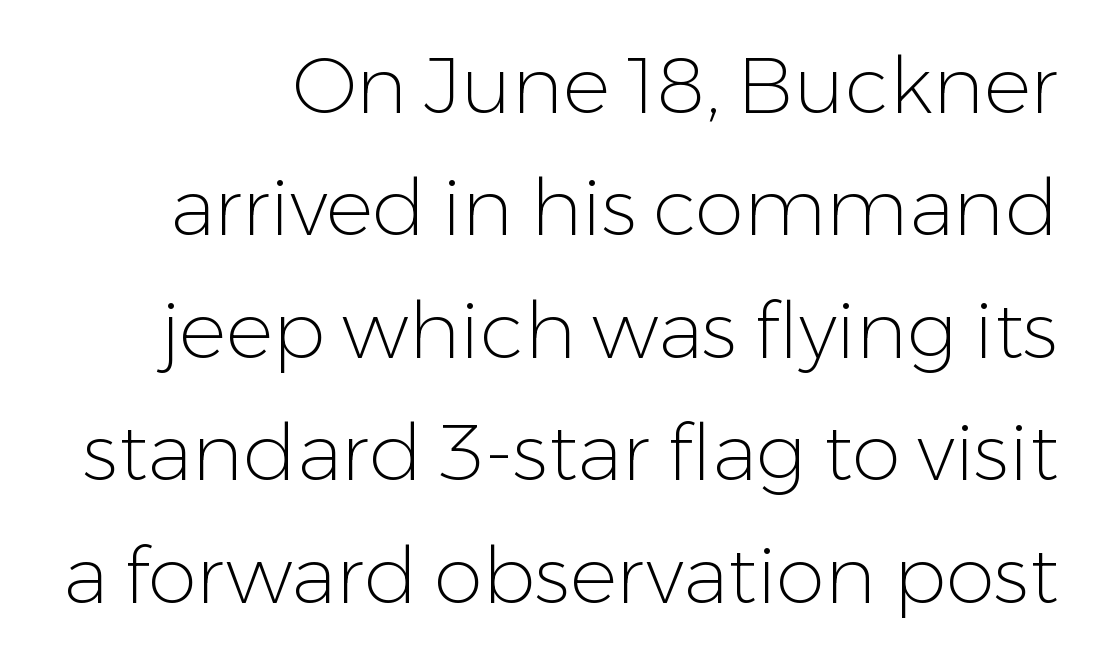
Style check: upright. The face used here is proportionally spaced, like ordinary book or web type. Students, note that the glyphs here touch the page at normal intervals. The letters carry no serifs — their stems end cleanly without finishing strokes. Nothing heavy about these letters — not bold at all. Nobody drew a line under any word here.
